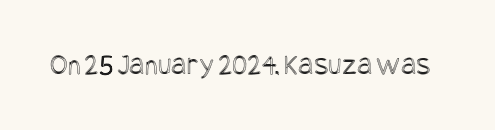
Q: Is the text italic (slanted)? A: No, it is upright.
Q: Is the text underlined? A: No.
Q: Is the spacing between letters normal or unusually wide? A: Normal.
Q: Width (condensed, normal, or wide)? A: Condensed.
Q: x-height? A: Large.
